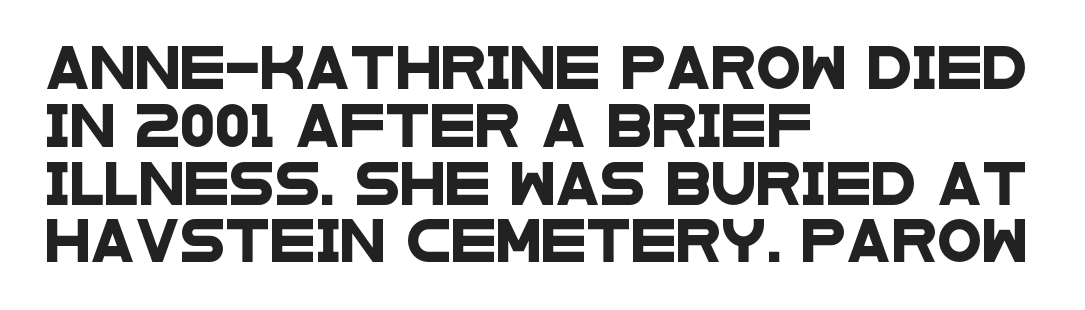
Q: Is the typeface a serif or a sans-serif typeface? A: Sans-serif.
Q: Is the text underlined? A: No.
Q: How is the paragraph aligned? A: Left-aligned.
Q: Is the spacing between letters normal or unusually wide? A: Normal.
Q: Is the spacing between lines tight, normal or loose? A: Normal.
Q: Width (condensed, normal, or wide)? A: Wide.
Q: Stroke contrast? A: Low.
Q: x-height? A: Large.
Q: Monospaced? A: No.
